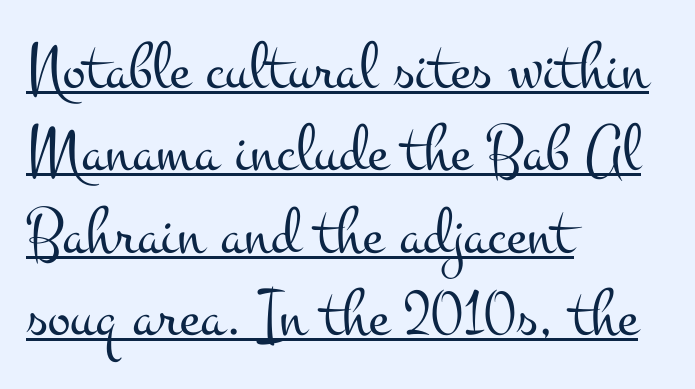
The image shows 68 px light, wide serif type; set left-aligned, line spacing 1.21x, normal letter spacing, underlined; medium stroke contrast and a small x-height.
